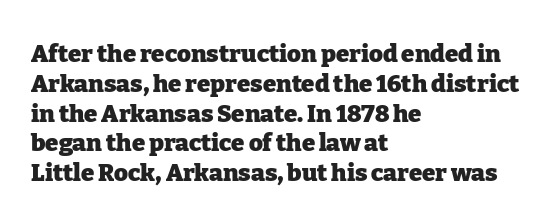
Every character sits straight up, as roman type does. This rendering uses left alignment, leaving the right contour irregular. Letters rest on an invisible, unmarked baseline. The passage shown has conventional tracking throughout. Pretty heavy lettering here — definitely bold.
